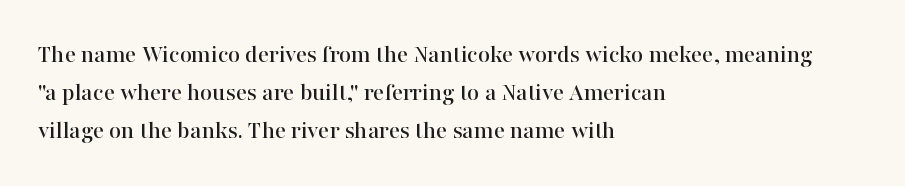
Glance below the letters and you will spot only blank space. Interline gaps are of average width in this sample. The type sits square on the baseline with zero lean. The text block is weighted toward the left margin, trailing off unevenly rightward. These lines keep a tight, regular rhythm from letter to letter.
